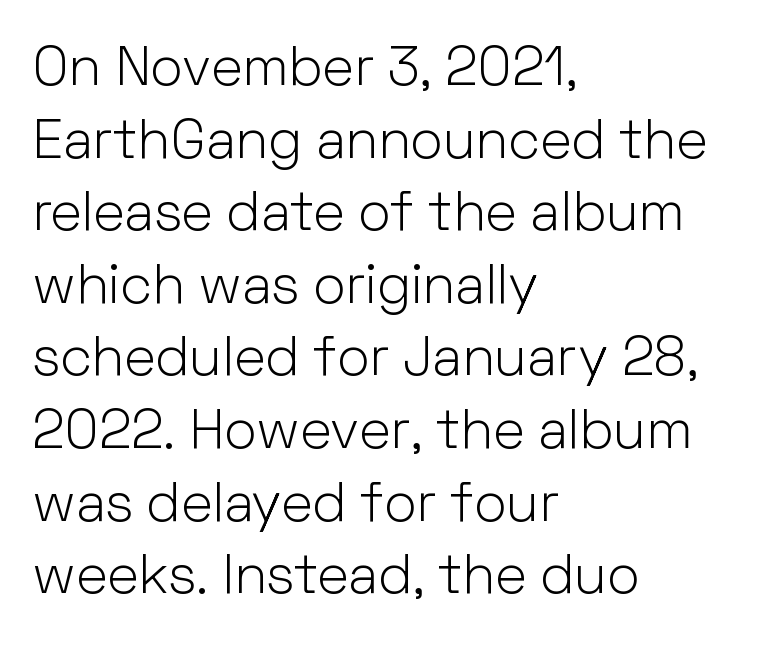
Q: Is the text bold? A: No.
Q: Is the text italic (slanted)? A: No, it is upright.
Q: Is the typeface a serif or a sans-serif typeface? A: Sans-serif.
Q: Is the text underlined? A: No.
Q: How is the paragraph aligned? A: Left-aligned.
Q: Is the spacing between letters normal or unusually wide? A: Normal.
Q: Is the spacing between lines tight, normal or loose? A: Normal.
Q: Width (condensed, normal, or wide)? A: Normal.
Q: Stroke contrast? A: Low.
Q: x-height? A: Medium.
Q: Monospaced? A: No.
